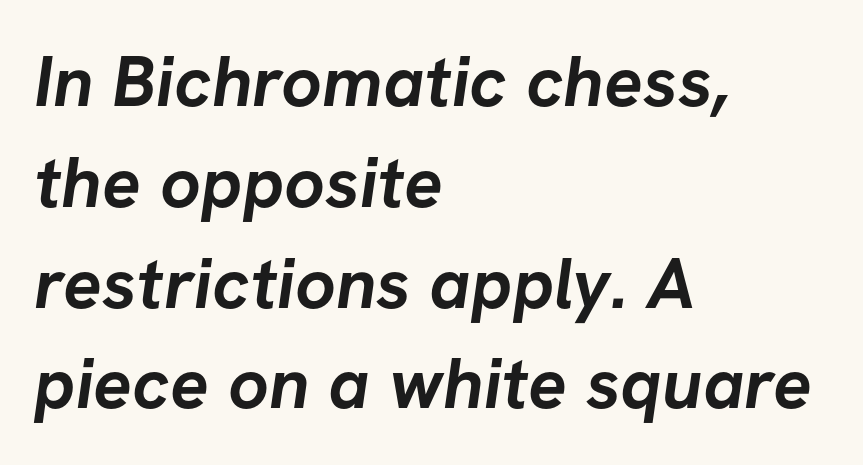
The image shows 72 px semibold sans-serif type; set left-aligned, normal line spacing (1.4x), normal letter spacing, not underlined; low stroke contrast and a medium x-height.
